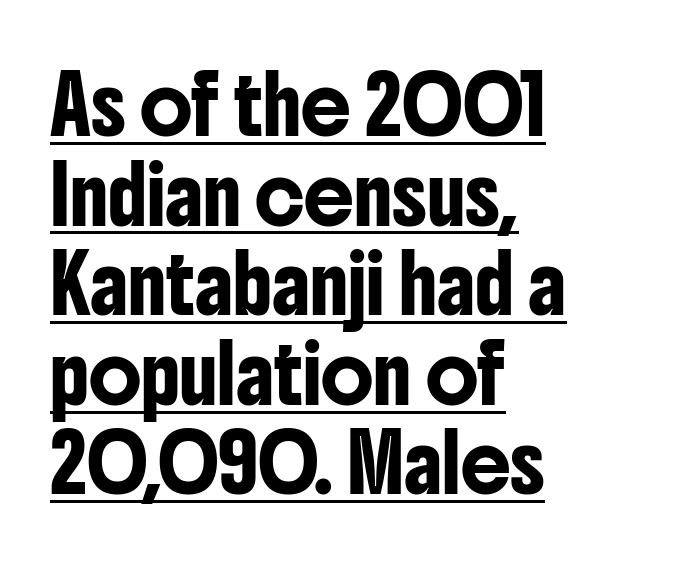
The image shows 56 px condensed sans-serif type, upright; set left-aligned, normal line spacing (1.6x), normal letter spacing, underlined; low stroke contrast and a medium x-height.
